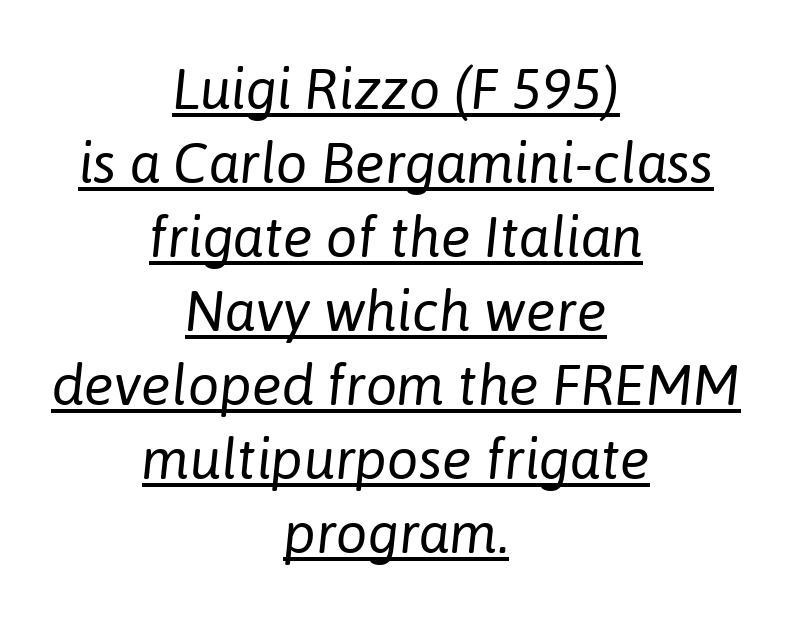
The image shows 56 px regular-weight type, italic (leaning right); set centered, normal line spacing (1.32x), normal letter spacing, underlined; low stroke contrast and a medium x-height.
